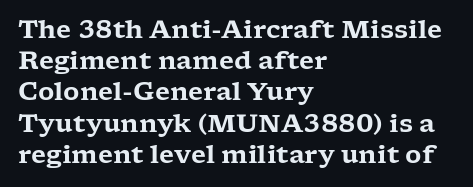
Q: Is the text italic (slanted)? A: No, it is upright.
Q: Is the text underlined? A: No.
Q: How is the paragraph aligned? A: Left-aligned.
Q: Is the spacing between letters normal or unusually wide? A: Normal.
Q: Is the spacing between lines tight, normal or loose? A: Normal.
